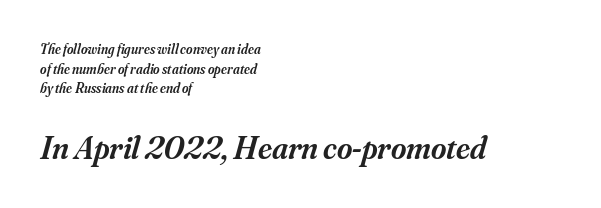
Does the bottom block carry the larger type? Yes, it does. The whole block is typeset with a tilt. Every letter is mildly thick-stroked: semibold rather than bold. If you measured baseline to baseline, you'd find a middling distance. A student would call this left alignment; a typographer would say flush left, rag right.
